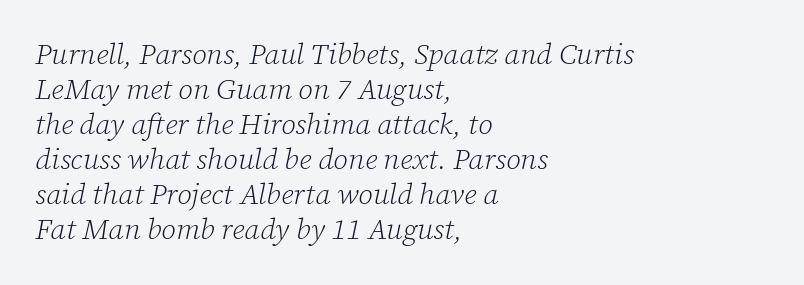
Q: Is the text bold? A: No.
Q: Is the text italic (slanted)? A: Yes, it leans right by about 12 degrees.
Q: Is the typeface a serif or a sans-serif typeface? A: Serif.
Q: Is the text underlined? A: No.
Q: How is the paragraph aligned? A: Left-aligned.
Q: Is the spacing between letters normal or unusually wide? A: Normal.
Q: Width (condensed, normal, or wide)? A: Normal.
Q: Stroke contrast? A: Low.
Q: x-height? A: Medium.
Q: Monospaced? A: No.
